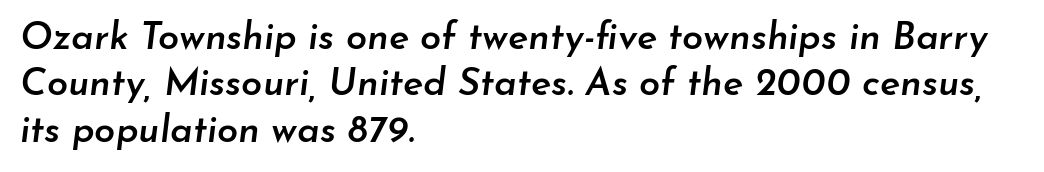
Glyph-to-glyph distance matches everyday printed text. Which margin do the lines hug? The left one — the right edge is uneven. Proportional: the letters do not fall into vertical columns. Italic: yes, the glyphs are oblique. Semibold letterforms, between regular and bold.
